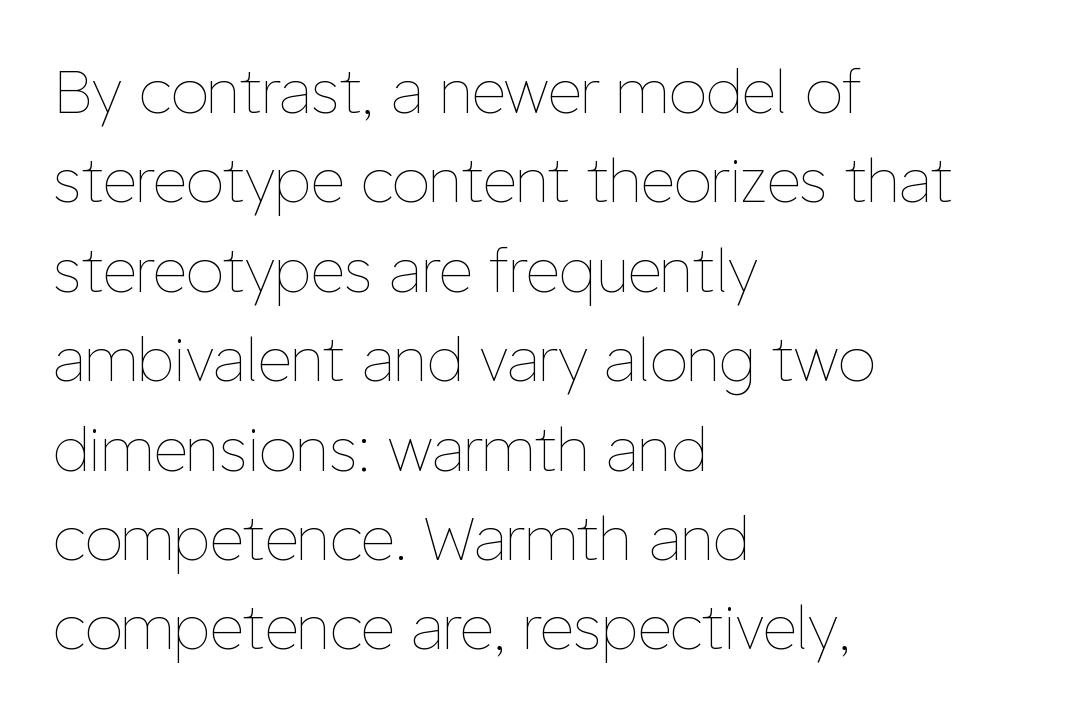
{"italic": "no", "bold": "no", "weight": "thin", "width": "normal", "stroke_contrast": "low", "x_height": "medium", "monospaced": "no", "underline": "no", "align": "left", "line_spacing": "normal", "line_spacing_ratio": 1.49, "letter_spacing": "normal", "letter_spacing_em": 0.0, "glyph_px": 60}
